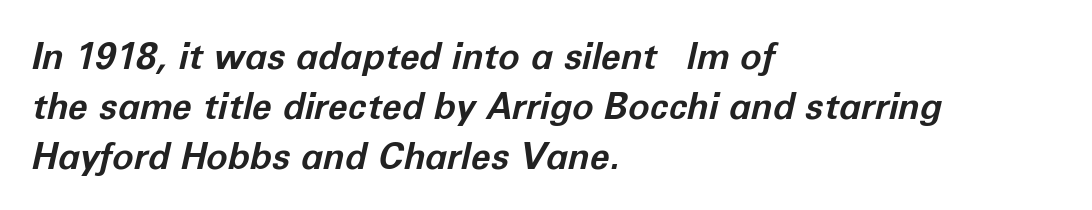
The letterforms sit shoulder to shoulder at normal distance. When letters slant like this, we call the style italic. Just letters on the line, the space beneath them empty. Line starts are locked; line ends wander.
